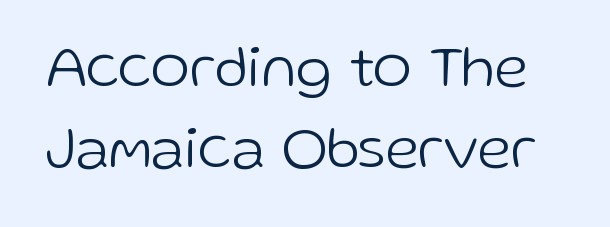
The image shows 59 px light sans-serif type, upright; set normal line spacing (1.37x), normal letter spacing, not underlined; low stroke contrast and a medium x-height.
